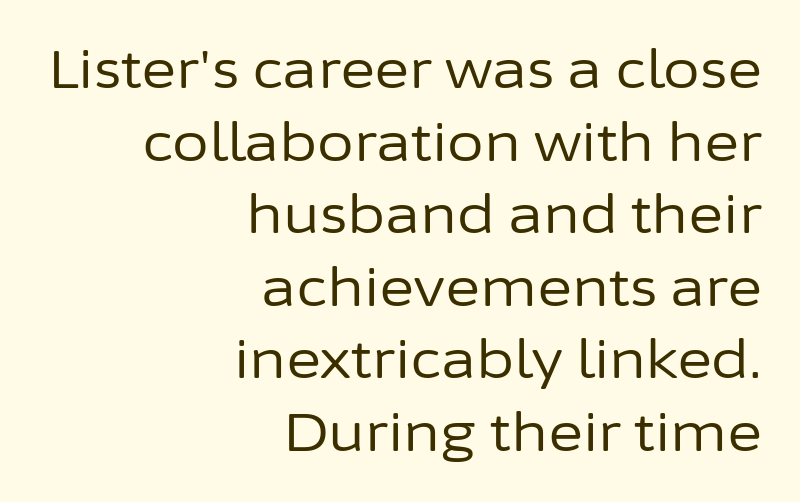
Q: Is the text bold? A: No.
Q: Is the text italic (slanted)? A: No, it is upright.
Q: Is the typeface a serif or a sans-serif typeface? A: Sans-serif.
Q: Is the text underlined? A: No.
Q: How is the paragraph aligned? A: Right-aligned.
Q: Is the spacing between letters normal or unusually wide? A: Normal.
Q: Is the spacing between lines tight, normal or loose? A: Normal.
Q: Width (condensed, normal, or wide)? A: Normal.
Q: Stroke contrast? A: Low.
Q: x-height? A: Medium.
Q: Monospaced? A: No.
